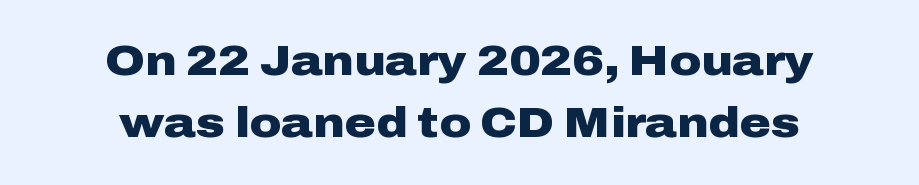
Tracking value appears to be zero — textbook default spacing. I'd describe the lettering as bold — thick and assertive. Style check: upright. I'd call this a sans setting — the letters go barefoot. Plain, unruled lines of type.
